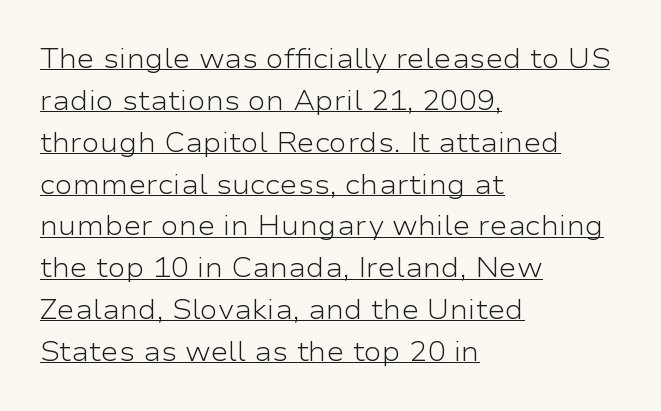
Quick note: not italic, upright. This sample uses plain, unmodified letter spacing. No extra ink here — the face is not bold. The words here are underlined.
